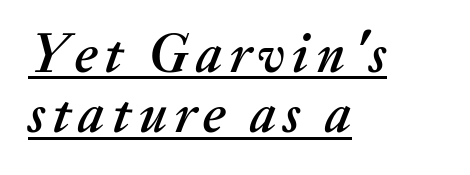
A typographer would call this underscored text. Rows of type sit shoulder to shoulder in the vertical direction. Character widths vary here, with narrow letters taking less room than wide ones. The typesetter chose a ragged-right arrangement here. You can tell it's italic because the verticals aren't actually vertical.
